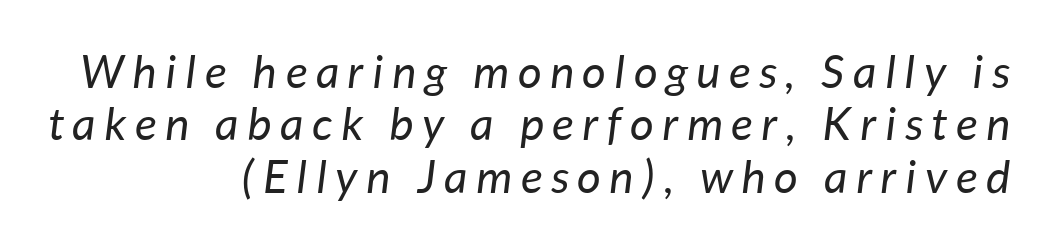
Stems here are at most as thick as an everyday book face. Is this a fixed-width face? No — the glyphs have proportional, varying widths. Rendered with sloped, italic letterforms. The passage is arranged like a letterhead date or caption credit — flush right. How would I describe the line gaps? Narrow and economical. Descenders are the only things crossing below the line.
